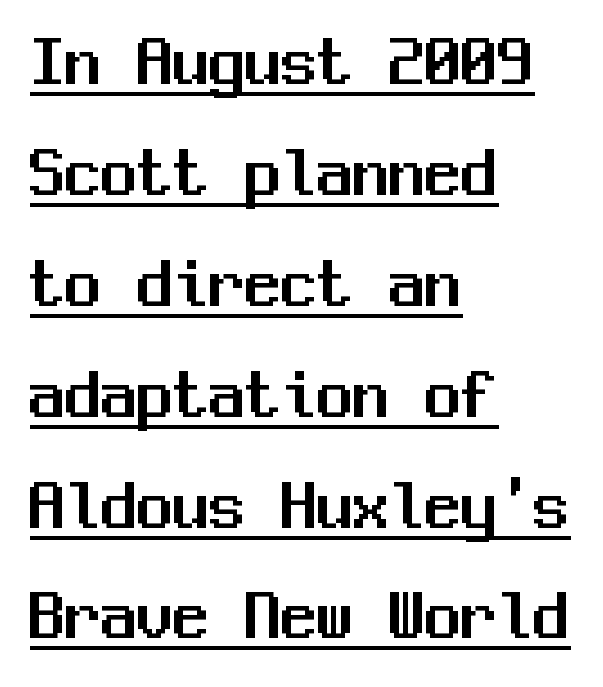
The image shows 72 px sans-serif type, upright, monospaced; set left-aligned, normal line spacing (1.54x), normal letter spacing, underlined; medium stroke contrast and a medium x-height.
